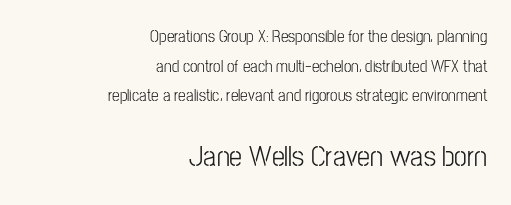
The image shows 29 px light, condensed sans-serif type, upright; set right-aligned, line spacing 1.75x, normal letter spacing, not underlined; the second (bottom) block is 1.71x larger; low stroke contrast and a medium x-height.
